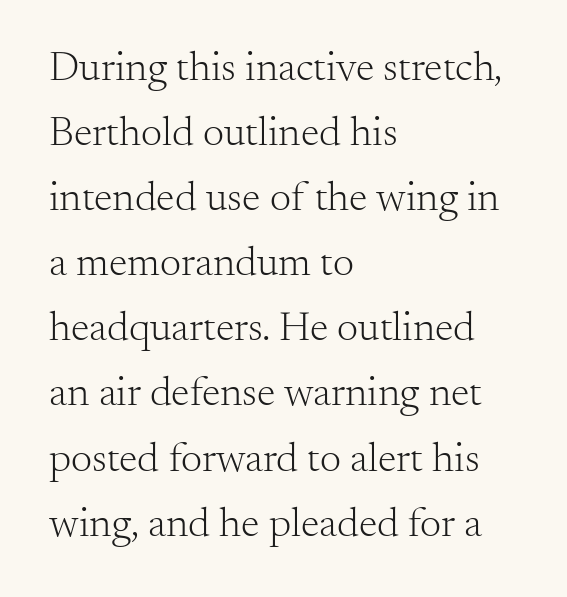
{"serif": "yes", "italic": "no", "bold": "no", "weight": "light", "width": "normal", "stroke_contrast": "medium", "x_height": "small", "monospaced": "no", "underline": "no", "align": "left", "line_spacing": "normal", "line_spacing_ratio": 1.55, "letter_spacing": "normal", "letter_spacing_em": 0.0, "glyph_px": 42}
